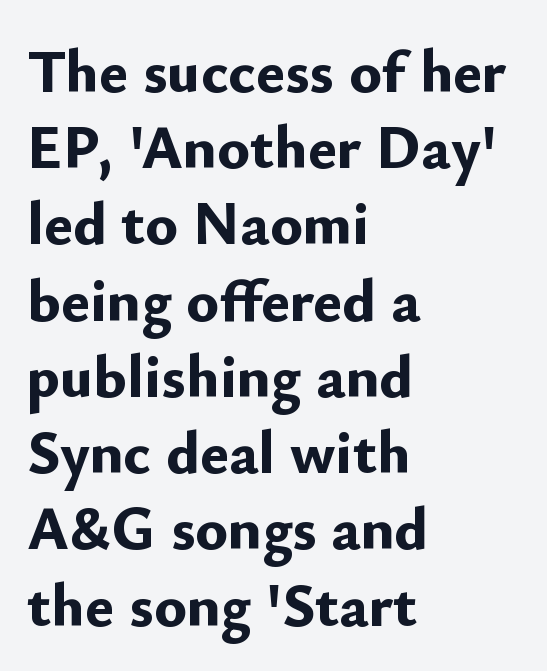
Q: Is the text bold? A: Yes.
Q: Is the text italic (slanted)? A: No, it is upright.
Q: Is the typeface a serif or a sans-serif typeface? A: Sans-serif.
Q: Is the text underlined? A: No.
Q: How is the paragraph aligned? A: Left-aligned.
Q: Is the spacing between letters normal or unusually wide? A: Normal.
Q: Is the spacing between lines tight, normal or loose? A: Normal.
Q: Width (condensed, normal, or wide)? A: Normal.
Q: Stroke contrast? A: Low.
Q: x-height? A: Small.
Q: Monospaced? A: No.
